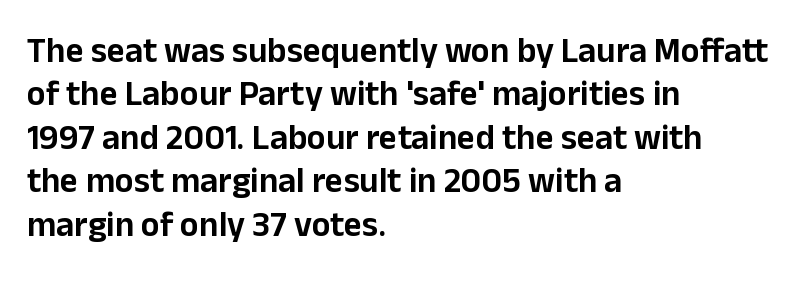
The paragraph shown leans on its left margin. The letters sit at their default tracking, neither squeezed nor spread. This is roman type, the default non-slanted kind. The letters advance in unequal steps, a hallmark of proportional type. Bare-footed words on every line. The type family on display is of the sans-serif kind.
